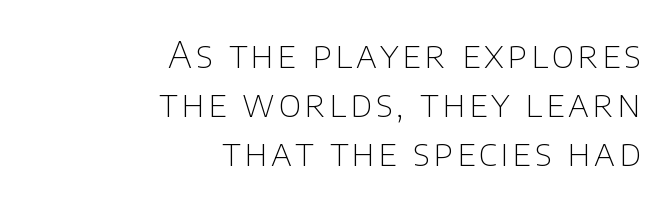
The image shows 37 px thin sans-serif type, upright; set right-aligned, normal line spacing (1.33x), not underlined; low stroke contrast and a large x-height.
